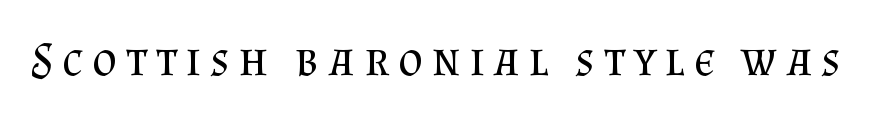
The image shows 47 px regular-weight serif type, upright; set unusually wide letter spacing (+0.2 em), not underlined; medium stroke contrast and a small x-height.
